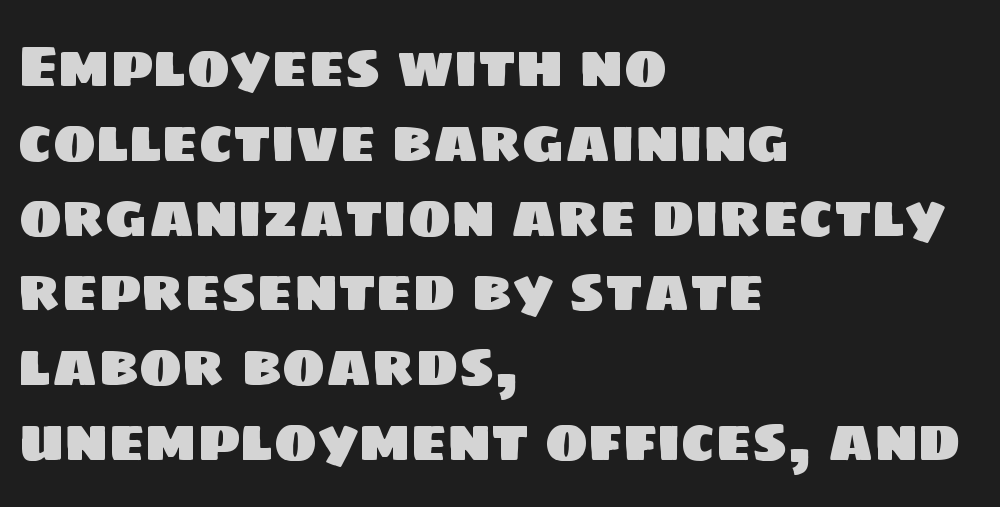
Q: Is the typeface a serif or a sans-serif typeface? A: Sans-serif.
Q: Is the text underlined? A: No.
Q: How is the paragraph aligned? A: Left-aligned.
Q: Is the spacing between letters normal or unusually wide? A: Normal.
Q: Is the spacing between lines tight, normal or loose? A: Normal.
Q: Width (condensed, normal, or wide)? A: Normal.
Q: Stroke contrast? A: Low.
Q: x-height? A: Large.
Q: Monospaced? A: No.
